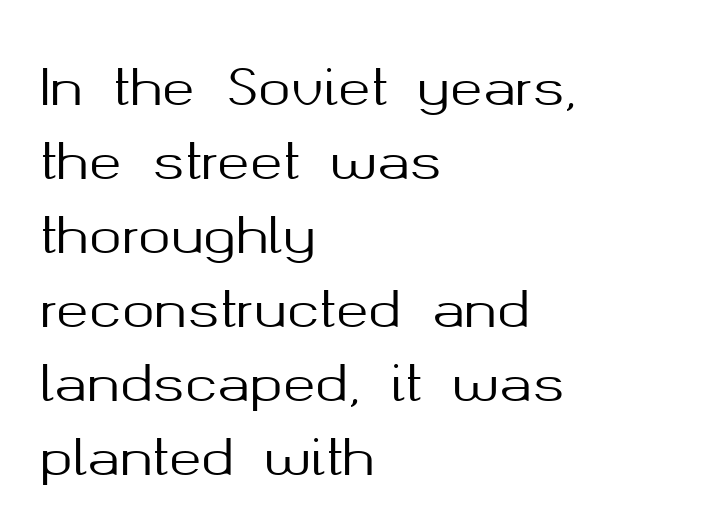
Observe the ordinary spacing: letters are neighbours, not strangers. Unlike a traditional serif, this face leaves its strokes unadorned. Type without underlining. A typesetter would call this proportional, since set widths differ per character. Posture: straight, roman, zero tilt. If you drew a ruler down the left edge, every line would touch it.
